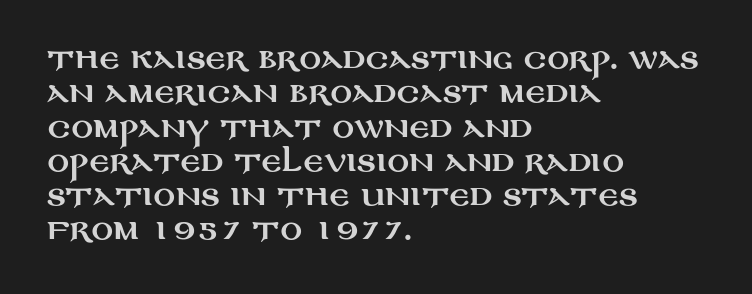
Q: Is the text italic (slanted)? A: No, it is upright.
Q: Is the text underlined? A: No.
Q: How is the paragraph aligned? A: Left-aligned.
Q: Is the spacing between letters normal or unusually wide? A: Normal.
Q: Is the spacing between lines tight, normal or loose? A: Normal.
